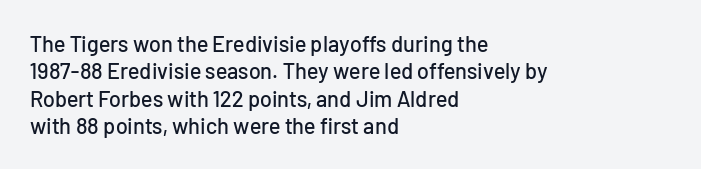
The image shows 22 px text type, upright; set left-aligned, line spacing 1.24x, normal letter spacing, not underlined.
